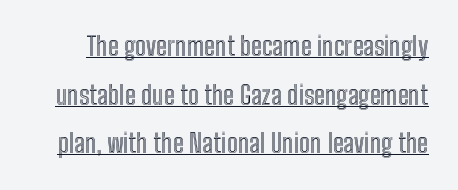
Q: Is the text italic (slanted)? A: No, it is upright.
Q: Is the text underlined? A: Yes.
Q: Is the spacing between letters normal or unusually wide? A: Normal.
